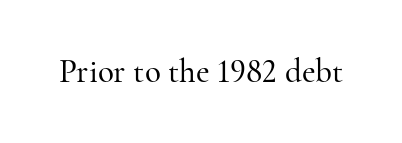
{"serif": "yes", "italic": "no", "width": "normal", "stroke_contrast": "high", "x_height": "small", "monospaced": "no", "underline": "no", "letter_spacing": "normal", "letter_spacing_em": 0.0, "glyph_px": 33}
